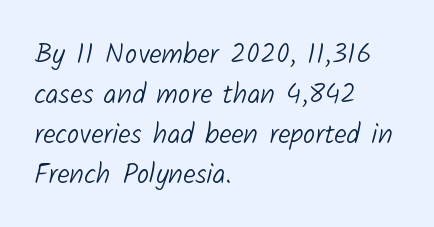
Default kerning and tracking; the words read as compact shapes. The rendering uses natural spacing where letterforms have individual widths. The weight would be labelled regular, book, light, or lighter still. The rendering anchors every line to the left-hand side. No word sits above an underline.
